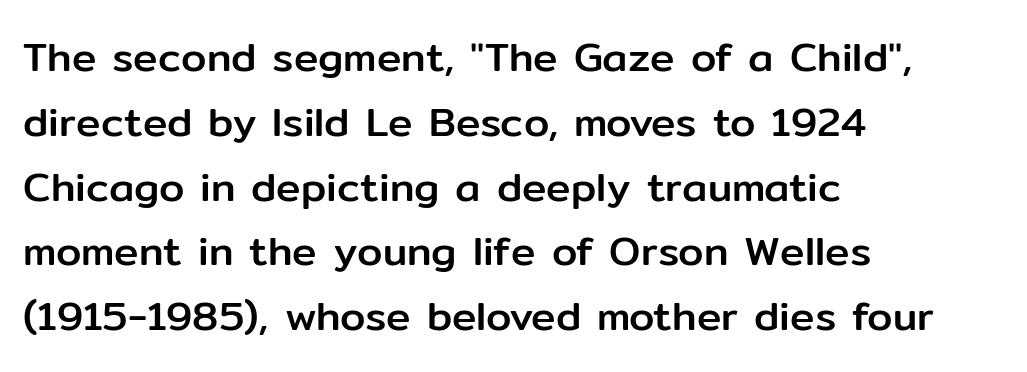
{"serif": "no", "italic": "no", "width": "normal", "stroke_contrast": "low", "x_height": "medium", "monospaced": "no", "underline": "no", "align": "left", "line_spacing": "normal", "line_spacing_ratio": 1.58, "letter_spacing": "normal", "letter_spacing_em": 0.0, "glyph_px": 41}
